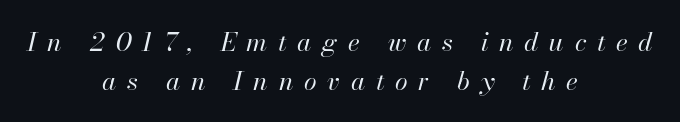
Q: Is the text bold? A: No.
Q: Is the text italic (slanted)? A: Yes, it leans right by about 13 degrees.
Q: Is the text underlined? A: No.
Q: How is the paragraph aligned? A: Centered.
Q: Is the spacing between letters normal or unusually wide? A: Unusually wide.
Q: Is the spacing between lines tight, normal or loose? A: Normal.
